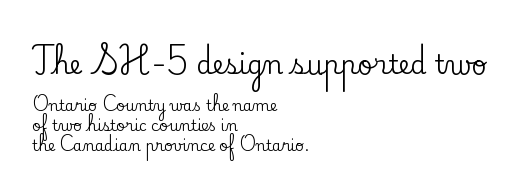
The image shows 26 px text type, upright; set left-aligned, normal line spacing (1.33x), normal letter spacing, not underlined; the first (top) block is 1.73x larger.
